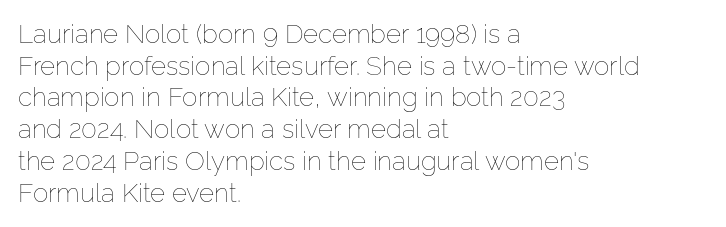
{"italic": "no", "bold": "no", "underline": "no", "align": "left", "line_spacing_ratio": 1.22, "letter_spacing": "normal", "letter_spacing_em": 0.0, "glyph_px": 26}
